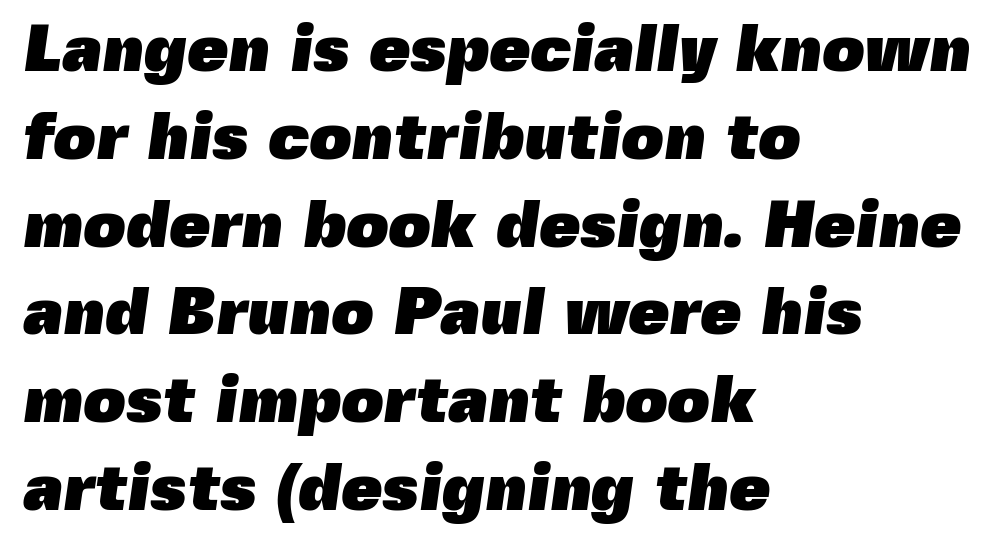
Q: Is the text bold? A: Yes.
Q: Is the typeface a serif or a sans-serif typeface? A: Sans-serif.
Q: Is the text underlined? A: No.
Q: How is the paragraph aligned? A: Left-aligned.
Q: Is the spacing between letters normal or unusually wide? A: Normal.
Q: Is the spacing between lines tight, normal or loose? A: Normal.
Q: Width (condensed, normal, or wide)? A: Normal.
Q: x-height? A: Medium.
Q: Monospaced? A: No.
